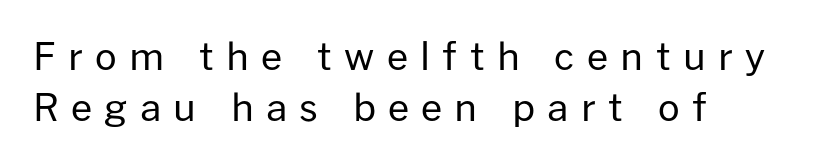
Q: Is the text bold? A: No.
Q: Is the text italic (slanted)? A: No, it is upright.
Q: Is the typeface a serif or a sans-serif typeface? A: Sans-serif.
Q: Is the text underlined? A: No.
Q: How is the paragraph aligned? A: Left-aligned.
Q: Is the spacing between letters normal or unusually wide? A: Unusually wide.
Q: Is the spacing between lines tight, normal or loose? A: Normal.
Q: Width (condensed, normal, or wide)? A: Normal.
Q: Stroke contrast? A: Low.
Q: x-height? A: Medium.
Q: Monospaced? A: No.
